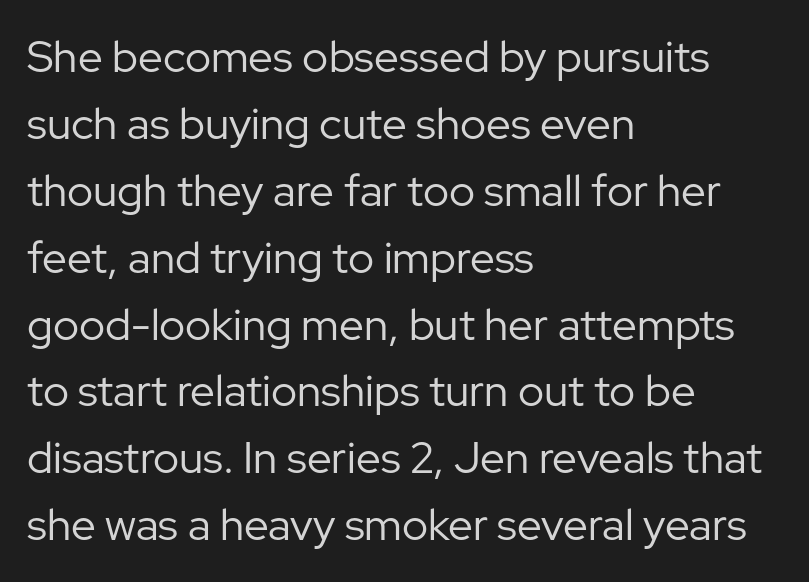
Successive baselines arrive at the customary interval. Nothing heavy about these letters — not bold at all. The rag falls on the right side of this text block. Are there feet on the stems? There aren't — it's a sans. This sample has the flowing, uneven cadence of proportional lettering.
